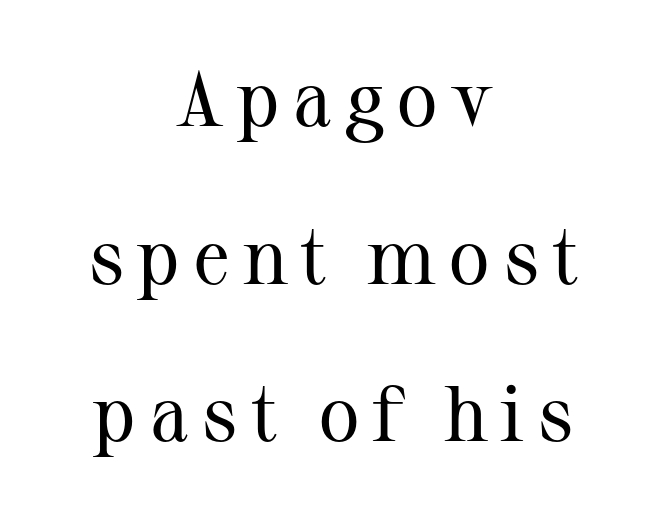
Note the varied advance widths — an 'i' is clearly narrower than an 'm'. In terms of leading, this rendering errs on the spacious side. Layout note: lines centered. A clean baseline with only descenders dipping below it. Look at the bottom of the vertical strokes: they flare into serifs here.
